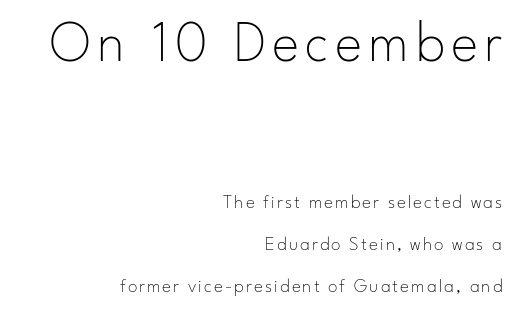
Which of the two is more prominent by size? The first, at the top. Only glyphs here, with clear space below each row. Layout note: lines flush right. Varying glyph widths throughout — classic text-font behaviour.
